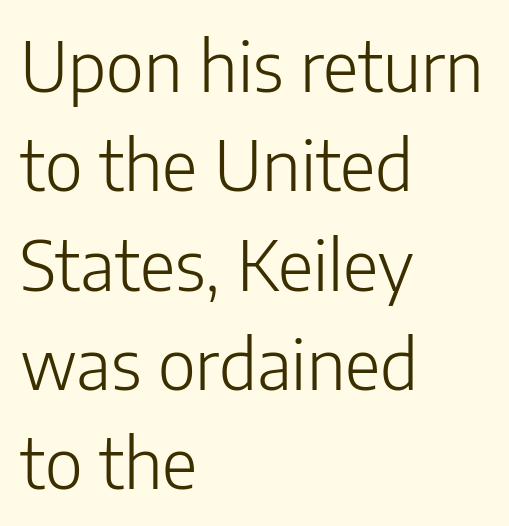
Q: Is the text bold? A: No.
Q: Is the text italic (slanted)? A: No, it is upright.
Q: Is the typeface a serif or a sans-serif typeface? A: Sans-serif.
Q: Is the text underlined? A: No.
Q: How is the paragraph aligned? A: Left-aligned.
Q: Is the spacing between letters normal or unusually wide? A: Normal.
Q: Is the spacing between lines tight, normal or loose? A: Normal.
Q: Width (condensed, normal, or wide)? A: Normal.
Q: Stroke contrast? A: Low.
Q: x-height? A: Medium.
Q: Monospaced? A: No.
